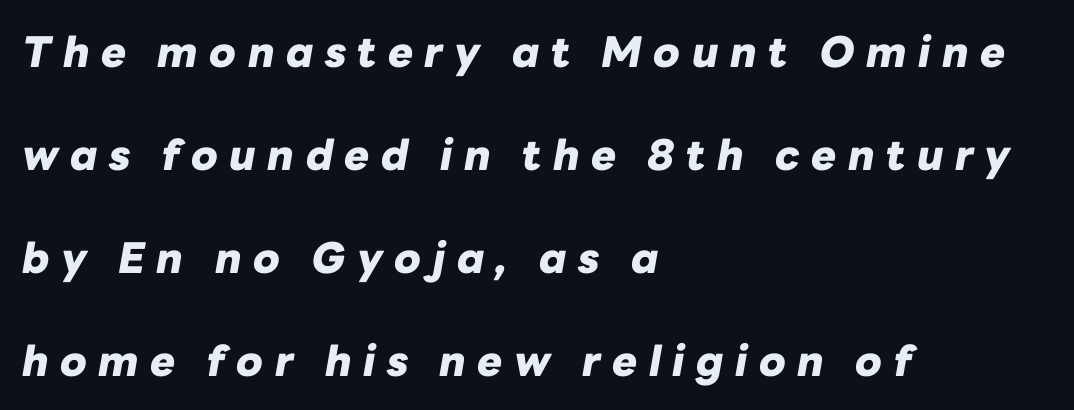
This sample uses expanded letter spacing, leaving extra air between glyphs. Looking at the ascenders, they clearly lean. Do the characters align in a grid? No, the font is proportional. The string is rendered with underlining switched off. The strokes are fattened all the way to bold.
